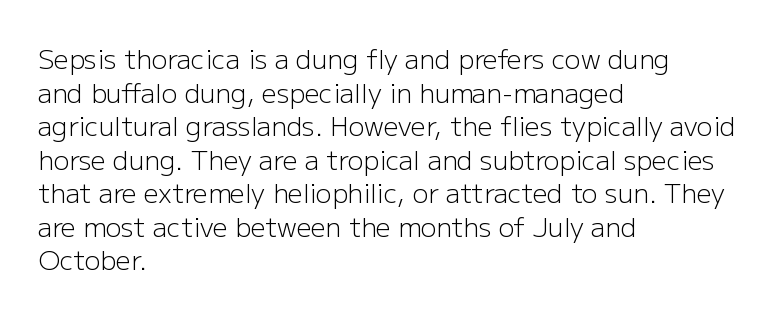
Interline gaps are of average width in this sample. In terms of posture, this sample is upright. Teacher's note: observe the even left margin — that is flush-left alignment. The cut favours lightness, reaching ordinary text weight at its darkest.
